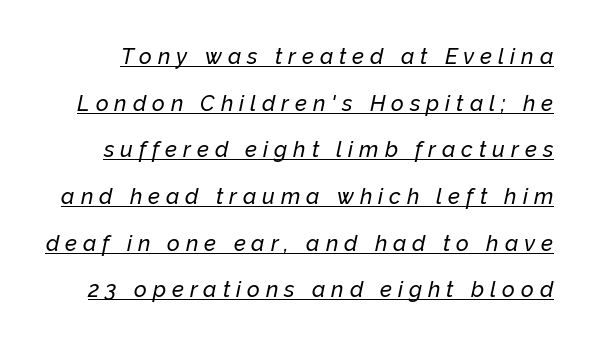
The image shows 22 px text type, italic (leaning right); set loose line spacing (2.12x), unusually wide letter spacing (+0.27 em), underlined.
